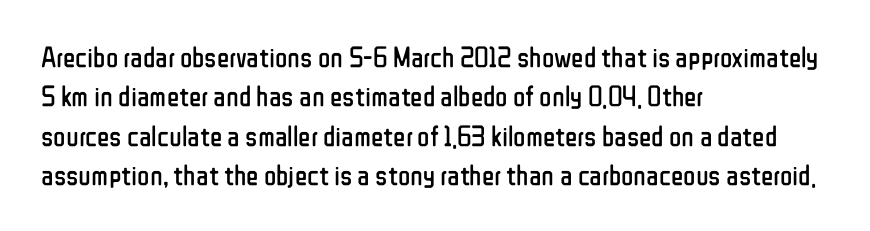
The lettering holds an erect, upright posture throughout. Line beginnings align vertically; line endings do not. The letters advance in unequal steps, a hallmark of proportional type. Students, note that the glyphs here touch the page at normal intervals. Serif or sans? Sans — the stroke terminals are bare. No chunkiness to these letters — they're not bold.
